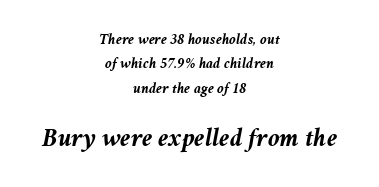
Q: Is the text bold? A: Yes.
Q: Is the text italic (slanted)? A: Yes, it leans right by about 11 degrees.
Q: Is the text underlined? A: No.
Q: How is the paragraph aligned? A: Centered.
Q: Is the spacing between letters normal or unusually wide? A: Normal.
Q: Is the spacing between lines tight, normal or loose? A: Normal.
Q: Which block of text is set in a larger size, the first (top) or the second (bottom)? A: The second (bottom) one.
